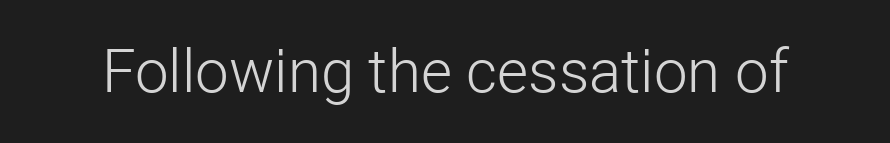
{"serif": "no", "italic": "no", "bold": "no", "weight": "light", "width": "normal", "stroke_contrast": "low", "x_height": "medium", "monospaced": "no", "underline": "no", "letter_spacing": "normal", "letter_spacing_em": 0.0, "glyph_px": 60}
